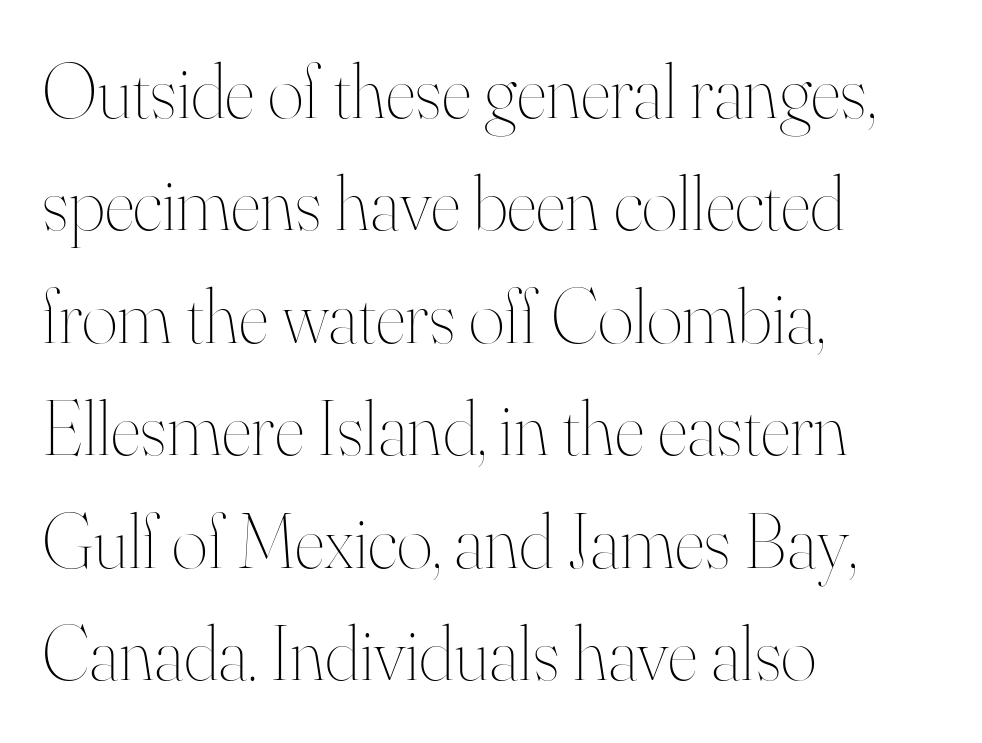
{"italic": "no", "bold": "no", "weight": "thin", "width": "normal", "stroke_contrast": "high", "x_height": "small", "monospaced": "no", "underline": "no", "align": "left", "line_spacing": "normal", "line_spacing_ratio": 1.46, "letter_spacing": "normal", "letter_spacing_em": 0.0, "glyph_px": 77}
